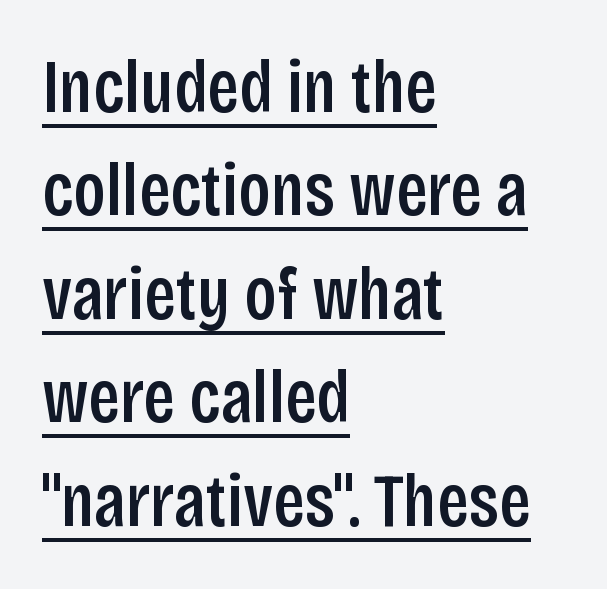
{"serif": "no", "italic": "no", "bold": "semi", "weight": "semibold", "width": "condensed", "stroke_contrast": "low", "x_height": "large", "monospaced": "no", "underline": "yes", "align": "left", "line_spacing": "normal", "line_spacing_ratio": 1.38, "letter_spacing": "normal", "letter_spacing_em": 0.0, "glyph_px": 75}
